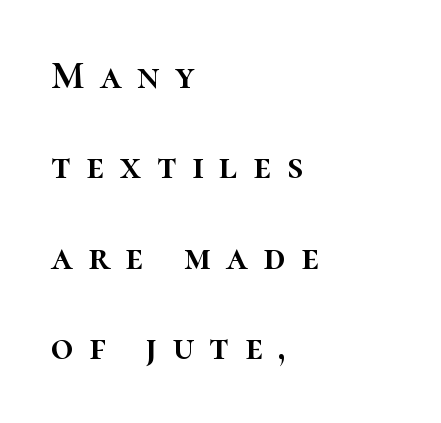
Q: Is the text italic (slanted)? A: No, it is upright.
Q: Is the text underlined? A: No.
Q: How is the paragraph aligned? A: Left-aligned.
Q: Is the spacing between letters normal or unusually wide? A: Unusually wide.
Q: Is the spacing between lines tight, normal or loose? A: Loose.
Q: Width (condensed, normal, or wide)? A: Normal.
Q: Stroke contrast? A: High.
Q: x-height? A: Medium.
Q: Monospaced? A: No.
